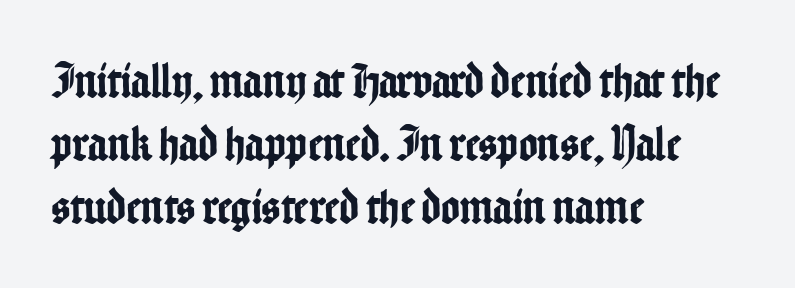
The image shows 50 px condensed sans-serif type, upright; set left-aligned, normal line spacing (1.26x), normal letter spacing, not underlined; low stroke contrast and a medium x-height.
